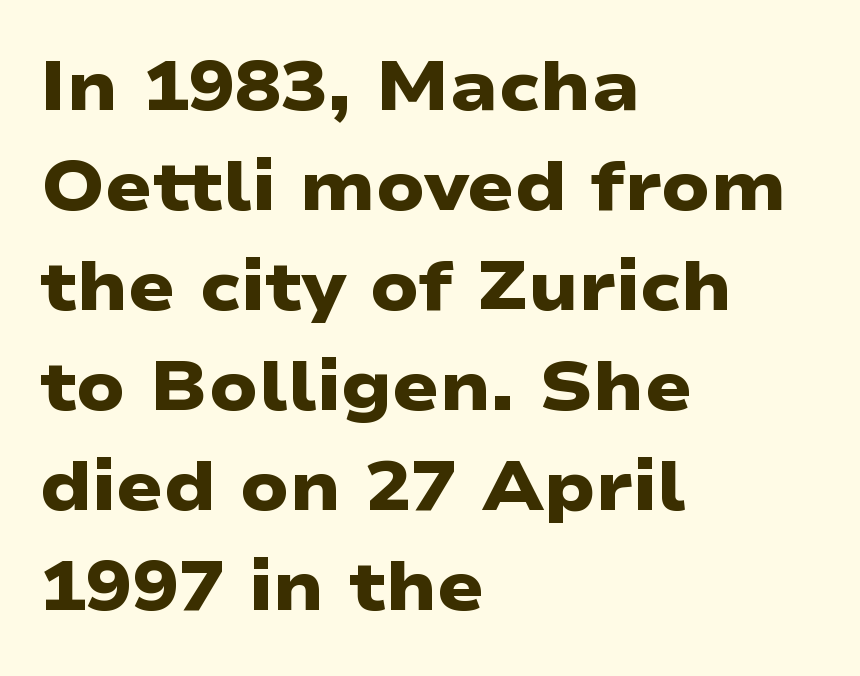
{"serif": "no", "bold": "yes", "weight": "heavy", "width": "wide", "stroke_contrast": "low", "x_height": "medium", "monospaced": "no", "underline": "no", "align": "left", "line_spacing": "normal", "line_spacing_ratio": 1.45, "letter_spacing": "normal", "letter_spacing_em": 0.0, "glyph_px": 69}
